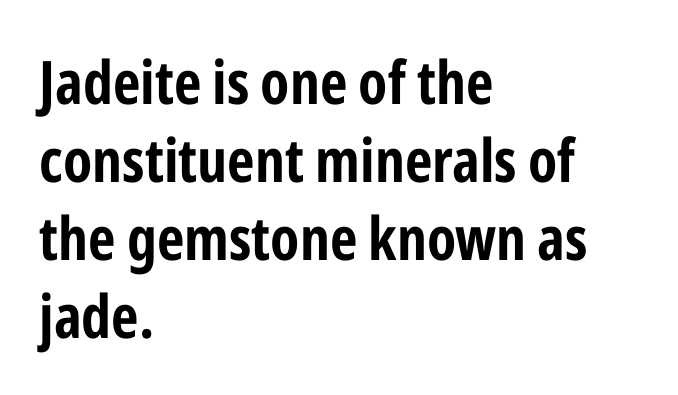
Q: Is the text italic (slanted)? A: No, it is upright.
Q: Is the typeface a serif or a sans-serif typeface? A: Sans-serif.
Q: Is the text underlined? A: No.
Q: How is the paragraph aligned? A: Left-aligned.
Q: Is the spacing between letters normal or unusually wide? A: Normal.
Q: Is the spacing between lines tight, normal or loose? A: Normal.
Q: Width (condensed, normal, or wide)? A: Condensed.
Q: Stroke contrast? A: Low.
Q: x-height? A: Medium.
Q: Monospaced? A: No.
